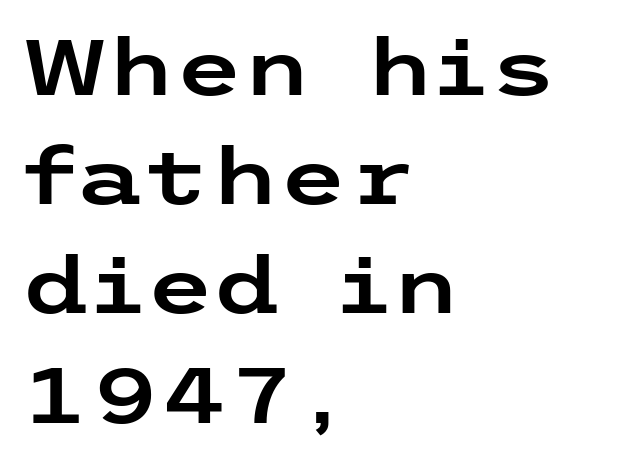
One-word summary of the alignment: left. This block has exactly the height ordinary leading produces. Rendered with straight, roman letterforms. You can tell from the bare stems that sans-serif type was used. Bare-footed words on every line.
